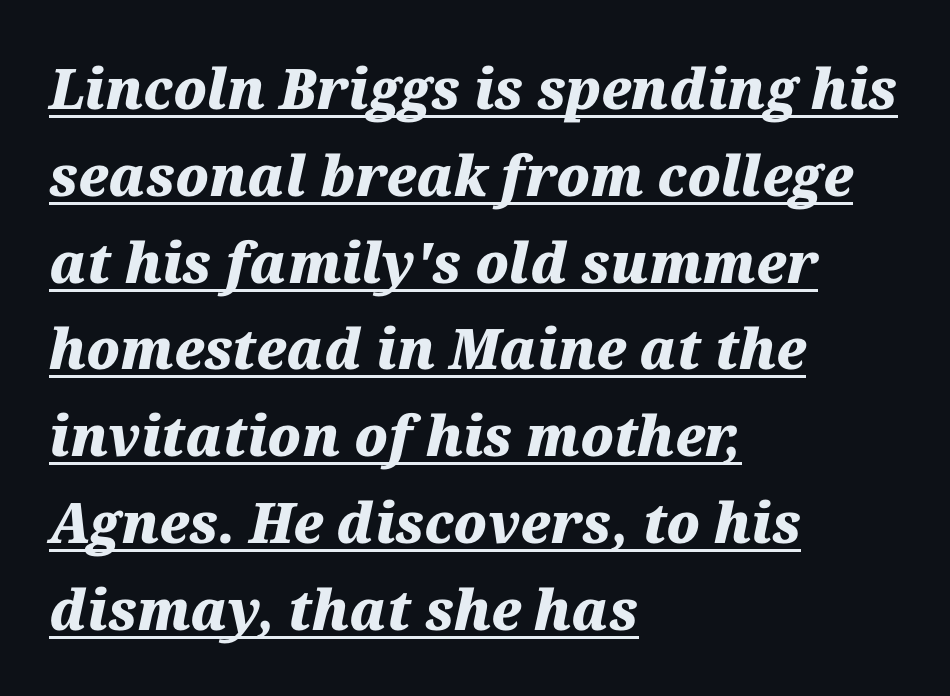
No extra tracking has been applied to these lines. A rule runs beneath these lines of type. One-word summary of the alignment: left. How would I describe the line gaps? Plain and ordinary.
